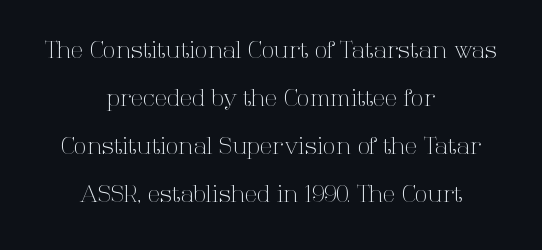
The image shows 23 px text type, upright; set centered, loose line spacing (2.09x), normal letter spacing, not underlined.
